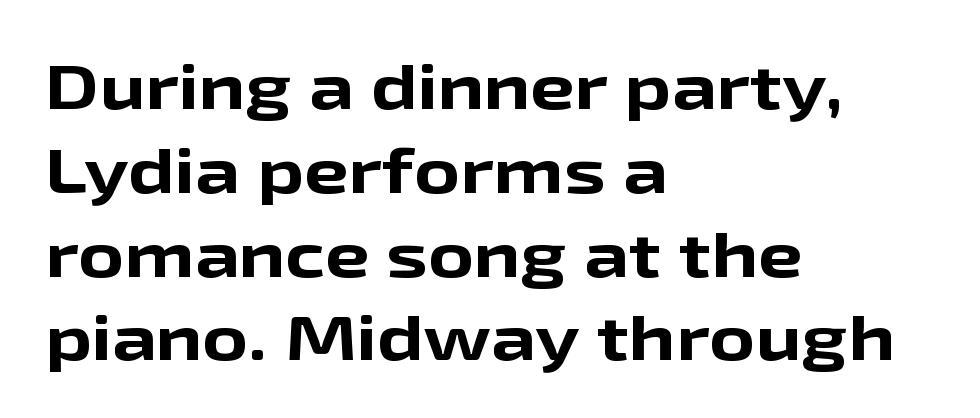
Q: Is the text bold? A: Yes.
Q: Is the text italic (slanted)? A: No, it is upright.
Q: Is the typeface a serif or a sans-serif typeface? A: Sans-serif.
Q: Is the text underlined? A: No.
Q: How is the paragraph aligned? A: Left-aligned.
Q: Is the spacing between letters normal or unusually wide? A: Normal.
Q: Is the spacing between lines tight, normal or loose? A: Normal.
Q: Width (condensed, normal, or wide)? A: Wide.
Q: Stroke contrast? A: Low.
Q: x-height? A: Medium.
Q: Monospaced? A: No.
